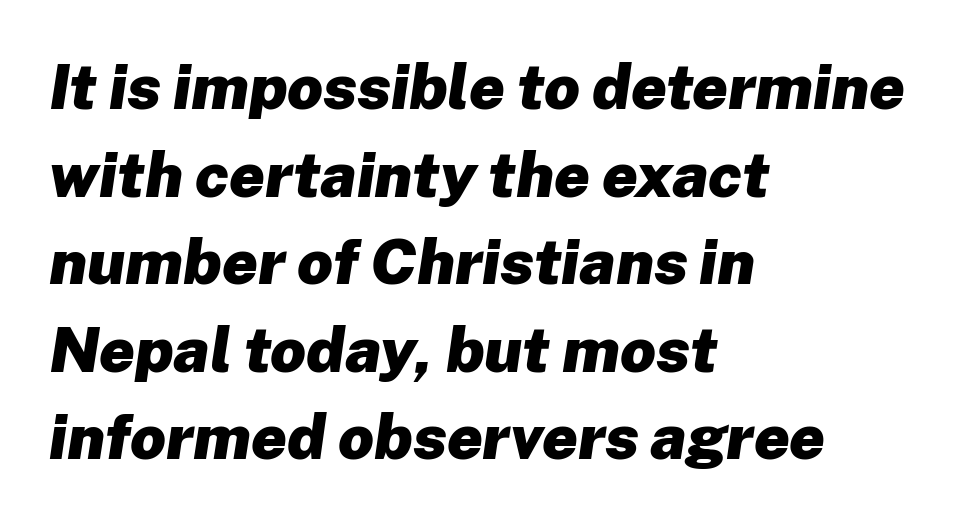
{"italic": "yes", "lean": "right", "slant_degrees": 8, "bold": "yes", "weight": "heavy", "width": "normal", "stroke_contrast": "low", "x_height": "medium", "monospaced": "no", "underline": "no", "align": "left", "line_spacing": "normal", "line_spacing_ratio": 1.39, "letter_spacing": "normal", "letter_spacing_em": 0.0, "glyph_px": 63}
